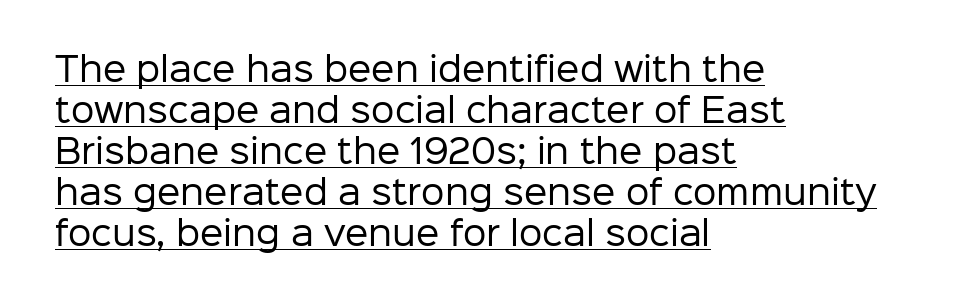
Q: Is the text bold? A: No.
Q: Is the text italic (slanted)? A: No, it is upright.
Q: Is the typeface a serif or a sans-serif typeface? A: Sans-serif.
Q: Is the text underlined? A: Yes.
Q: How is the paragraph aligned? A: Left-aligned.
Q: Is the spacing between letters normal or unusually wide? A: Normal.
Q: Width (condensed, normal, or wide)? A: Normal.
Q: Stroke contrast? A: Low.
Q: x-height? A: Medium.
Q: Monospaced? A: No.
